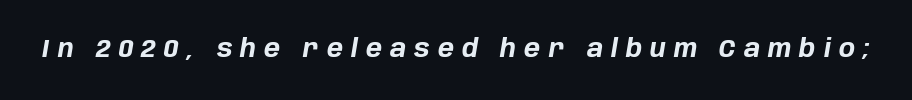
{"italic": "yes", "lean": "right", "slant_degrees": 10, "bold": "yes", "underline": "no", "letter_spacing": "wide", "letter_spacing_em": 0.34, "glyph_px": 24}
